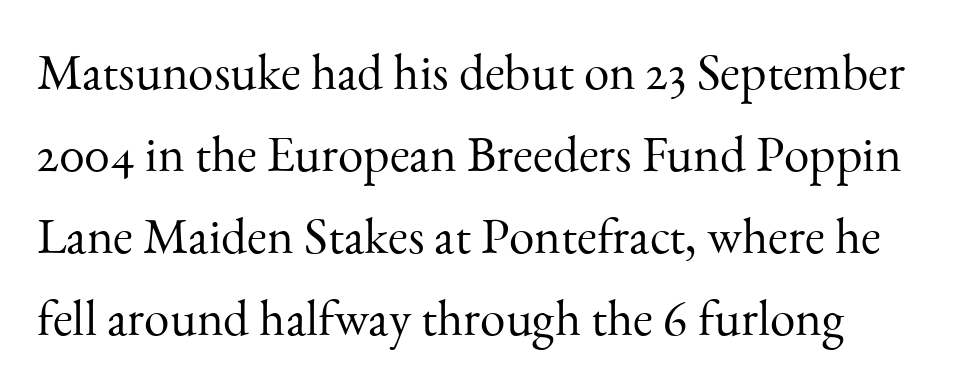
{"serif": "yes", "italic": "no", "bold": "no", "weight": "light", "width": "normal", "stroke_contrast": "medium", "x_height": "small", "monospaced": "no", "underline": "no", "line_spacing": "normal", "line_spacing_ratio": 1.61, "letter_spacing": "normal", "letter_spacing_em": 0.0, "glyph_px": 51}
